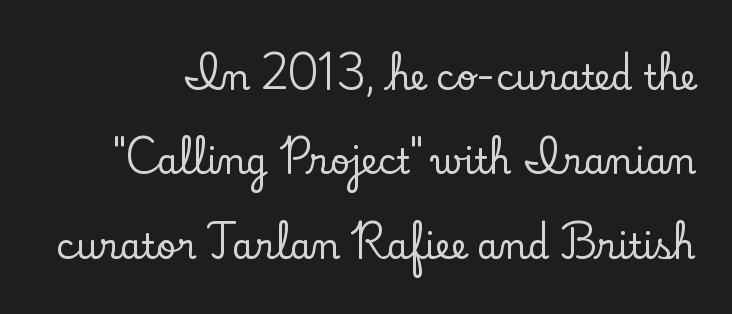
Q: Is the text italic (slanted)? A: No, it is upright.
Q: Is the typeface a serif or a sans-serif typeface? A: Serif.
Q: Is the text underlined? A: No.
Q: Is the spacing between letters normal or unusually wide? A: Normal.
Q: Is the spacing between lines tight, normal or loose? A: Loose.
Q: Width (condensed, normal, or wide)? A: Normal.
Q: Stroke contrast? A: Low.
Q: x-height? A: Small.
Q: Monospaced? A: No.
